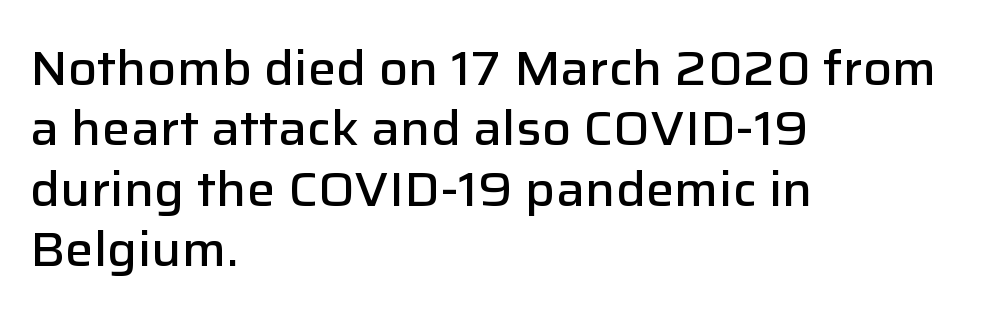
The image shows 48 px semibold sans-serif type, upright; set left-aligned, normal line spacing (1.26x), normal letter spacing, not underlined; low stroke contrast and a medium x-height.
